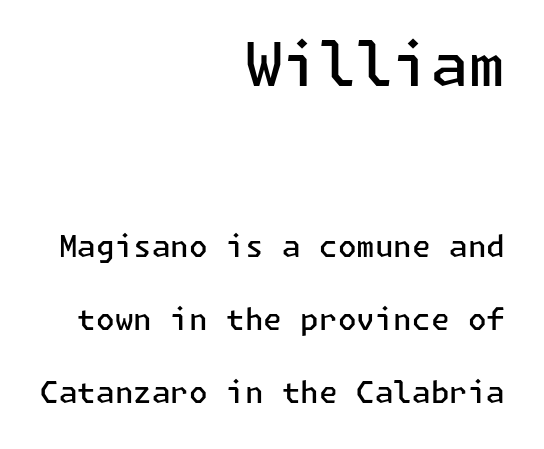
{"serif": "no", "italic": "no", "bold": "semi", "weight": "semibold", "width": "normal", "stroke_contrast": "low", "x_height": "medium", "underline": "no", "align": "right", "line_spacing": "loose", "line_spacing_ratio": 2.43, "letter_spacing": "normal", "letter_spacing_em": 0.0, "larger_block": "first", "size_ratio": 2.0, "glyph_px": 60}
